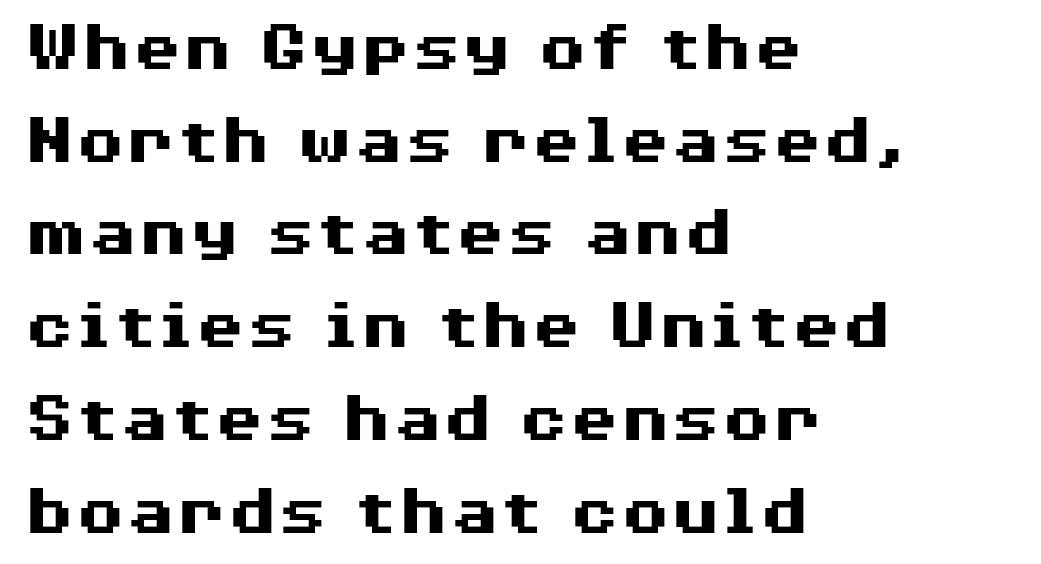
The image shows 73 px heavy, wide sans-serif type, upright; set left-aligned, normal line spacing (1.27x), normal letter spacing, not underlined; medium stroke contrast and a medium x-height.
